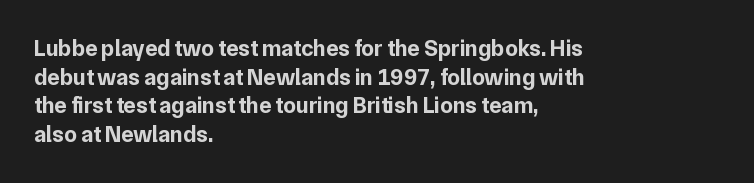
In CSS terms this would be text-align: left. On the weight axis this lands at bold, roughly 700. No word sits above an underline. Regarding leading, the lines here are spaced in the standard way. Quick note: not italic, upright. Glyph-to-glyph distance matches everyday printed text.
